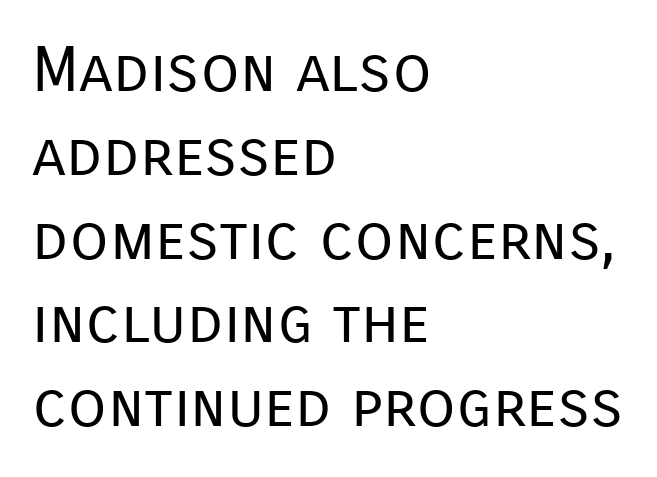
{"serif": "no", "italic": "no", "bold": "no", "weight": "regular", "width": "normal", "stroke_contrast": "low", "x_height": "medium", "monospaced": "no", "underline": "no", "align": "left", "line_spacing": "normal", "line_spacing_ratio": 1.33, "letter_spacing": "normal", "letter_spacing_em": 0.0, "glyph_px": 63}
